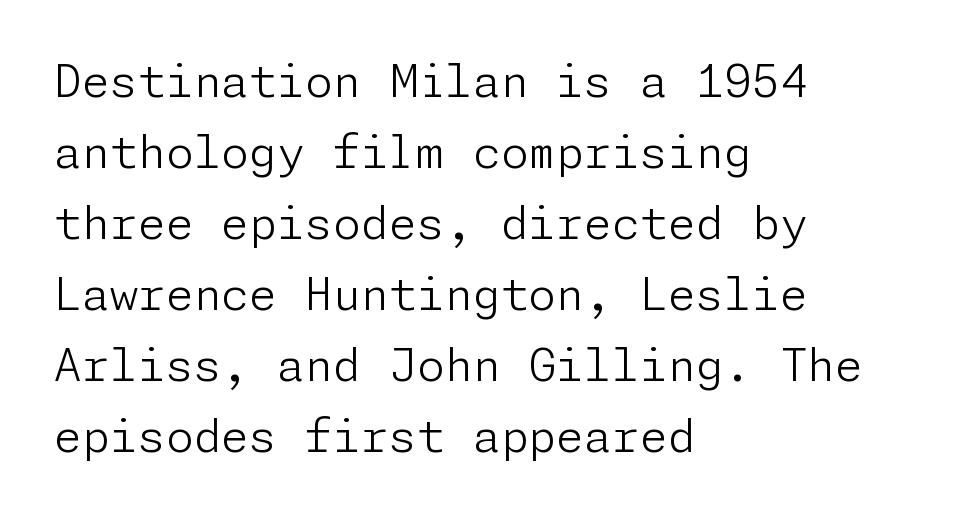
The image shows 45 px light sans-serif type, upright; set left-aligned, normal line spacing (1.58x), normal letter spacing, not underlined; low stroke contrast and a medium x-height.
